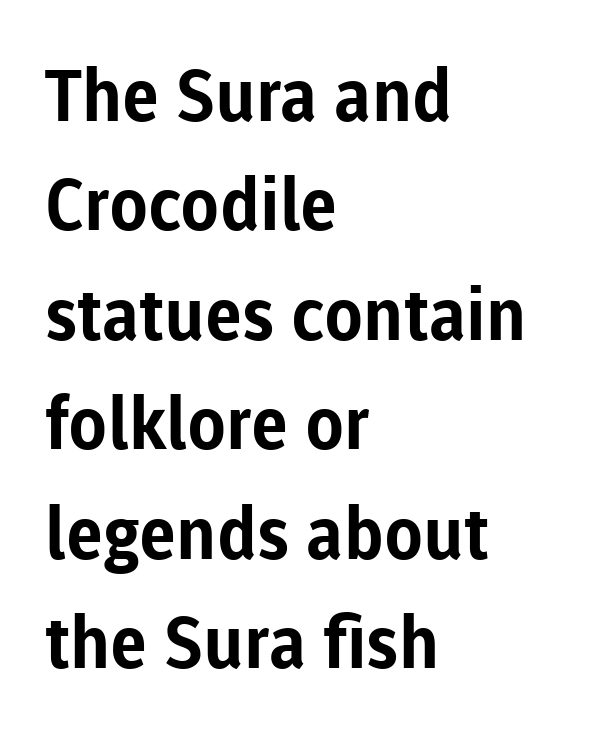
Q: Is the text bold? A: Yes.
Q: Is the text italic (slanted)? A: No, it is upright.
Q: Is the typeface a serif or a sans-serif typeface? A: Sans-serif.
Q: Is the text underlined? A: No.
Q: How is the paragraph aligned? A: Left-aligned.
Q: Is the spacing between letters normal or unusually wide? A: Normal.
Q: Is the spacing between lines tight, normal or loose? A: Normal.
Q: Width (condensed, normal, or wide)? A: Normal.
Q: Stroke contrast? A: Low.
Q: x-height? A: Medium.
Q: Monospaced? A: No.
